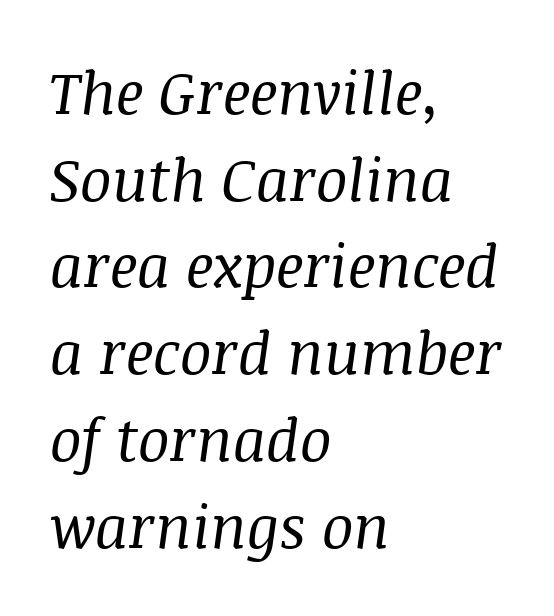
{"serif": "yes", "italic": "yes", "lean": "right", "slant_degrees": 8, "bold": "no", "weight": "regular", "width": "normal", "stroke_contrast": "medium", "x_height": "large", "monospaced": "no", "underline": "no", "align": "left", "line_spacing": "normal", "line_spacing_ratio": 1.47, "letter_spacing": "normal", "letter_spacing_em": 0.0, "glyph_px": 59}
